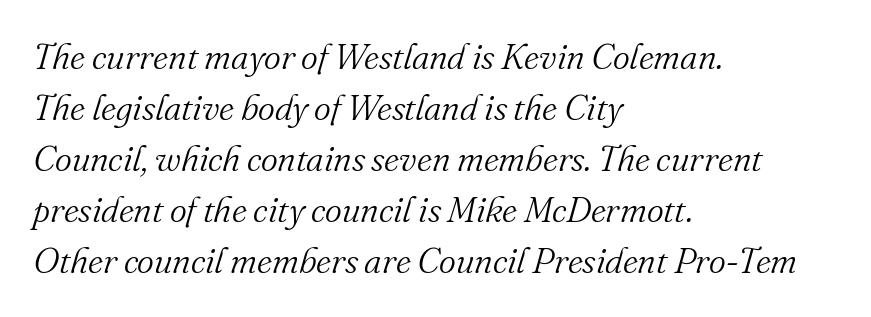
If you drew a ruler down the left edge, every line would touch it. Proportional: the letters do not fall into vertical columns. Beneath every word, the page is bare. No chunkiness to these letters — they're not bold. The line texture is even and compact thanks to regular tracking. The rows are spaced the way most documents space them.
